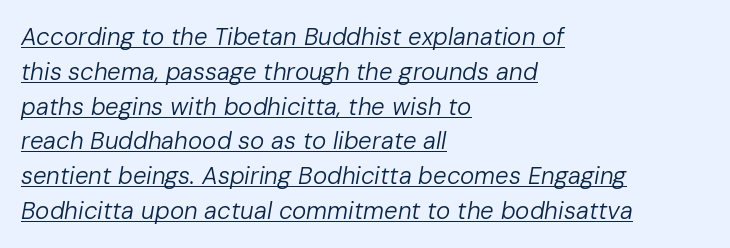
Q: Is the text bold? A: No.
Q: Is the text italic (slanted)? A: Yes, it leans right by about 10 degrees.
Q: Is the text underlined? A: Yes.
Q: How is the paragraph aligned? A: Left-aligned.
Q: Is the spacing between letters normal or unusually wide? A: Normal.
Q: Is the spacing between lines tight, normal or loose? A: Normal.
